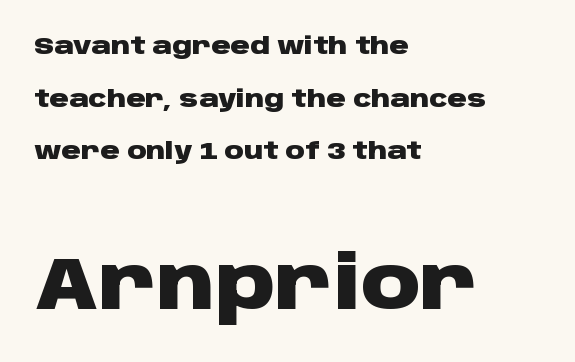
Nothing sits at the stroke ends, so this counts as sans-serif. Honestly, the letter spacing is just normal — you wouldn't notice it. One-word summary of the alignment: left. This is heavy type, rendered in bold. Descender tails drop into unmarked territory.
